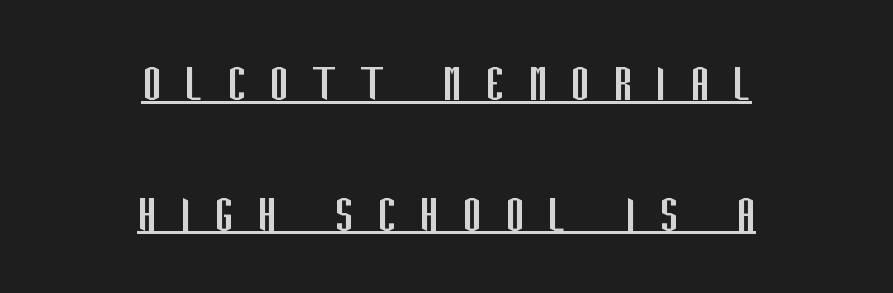
Q: Is the text bold? A: No.
Q: Is the text italic (slanted)? A: No, it is upright.
Q: Is the typeface a serif or a sans-serif typeface? A: Sans-serif.
Q: Is the text underlined? A: Yes.
Q: How is the paragraph aligned? A: Centered.
Q: Is the spacing between letters normal or unusually wide? A: Unusually wide.
Q: Is the spacing between lines tight, normal or loose? A: Loose.
Q: Width (condensed, normal, or wide)? A: Condensed.
Q: Stroke contrast? A: Low.
Q: x-height? A: Large.
Q: Monospaced? A: No.
